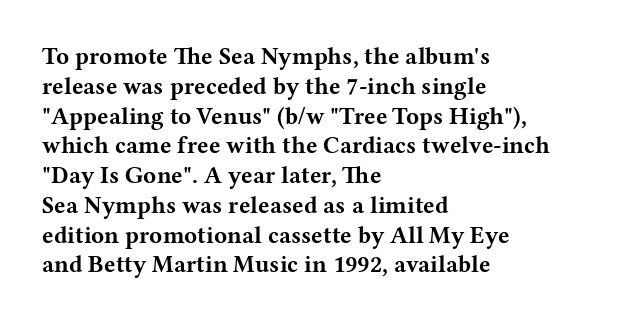
{"italic": "no", "bold": "yes", "underline": "no", "align": "left", "line_spacing_ratio": 1.24, "letter_spacing": "normal", "letter_spacing_em": 0.0, "glyph_px": 24}
